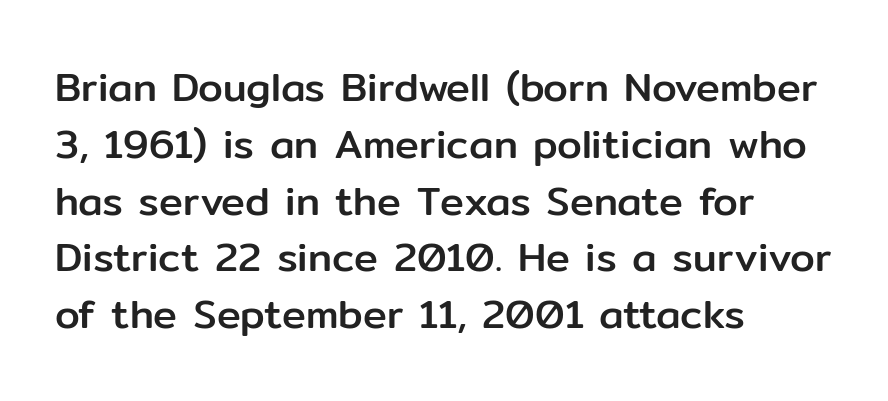
The image shows 40 px sans-serif type, upright; set left-aligned, normal line spacing (1.42x), normal letter spacing, not underlined; low stroke contrast and a medium x-height.
